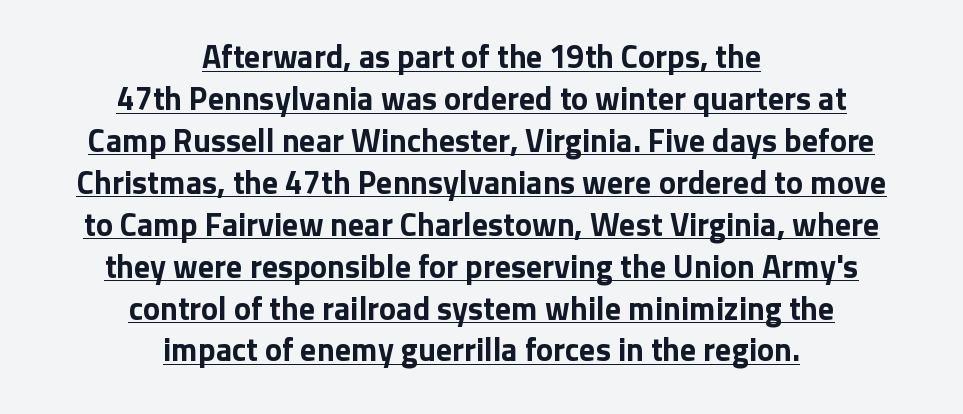
Every stem runs plumb, perpendicular to the baseline. The whitespace from short lines is split evenly between both sides. Heavy-handed strokes throughout: this text is bold. You could not count columns in this text — the font is proportionally spaced. Leading: standard.
